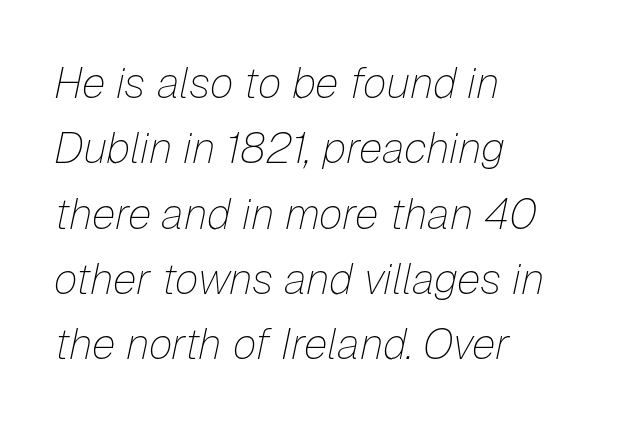
{"italic": "yes", "lean": "right", "slant_degrees": 12, "bold": "no", "weight": "thin", "width": "normal", "stroke_contrast": "low", "x_height": "medium", "monospaced": "no", "underline": "no", "align": "left", "line_spacing": "normal", "line_spacing_ratio": 1.52, "letter_spacing": "normal", "letter_spacing_em": 0.0, "glyph_px": 43}
